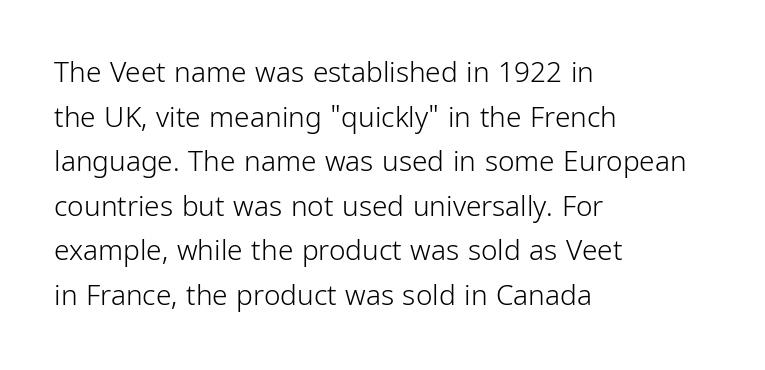
Each row of text sits above clean, open space. The rendering uses natural spacing where letterforms have individual widths. This sample uses plain, unmodified letter spacing. It's the straight-up-and-down kind of type.
